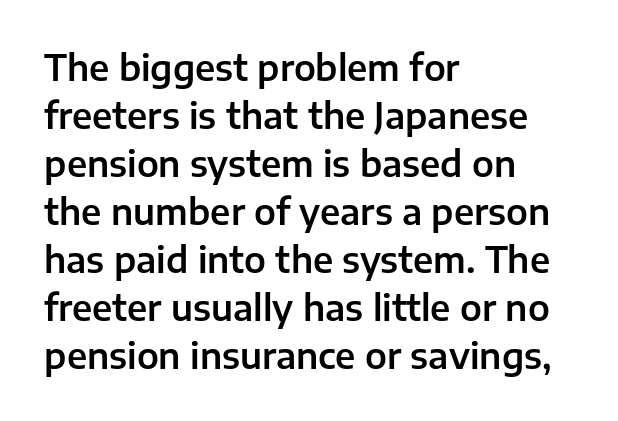
{"serif": "no", "italic": "no", "width": "normal", "stroke_contrast": "low", "x_height": "medium", "monospaced": "no", "underline": "no", "align": "left", "line_spacing": "normal", "line_spacing_ratio": 1.37, "letter_spacing": "normal", "letter_spacing_em": 0.0, "glyph_px": 35}
